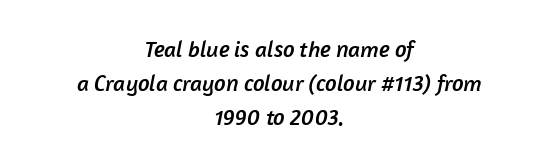
The image shows 23 px text type; set centered, normal line spacing (1.48x), normal letter spacing, not underlined.
